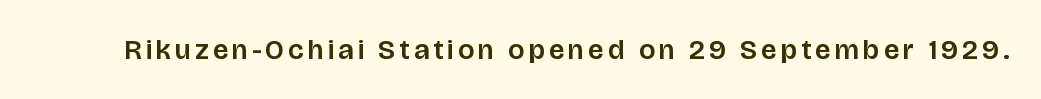
{"serif": "no", "italic": "no", "width": "normal", "stroke_contrast": "low", "x_height": "large", "monospaced": "no", "underline": "no", "glyph_px": 28}
